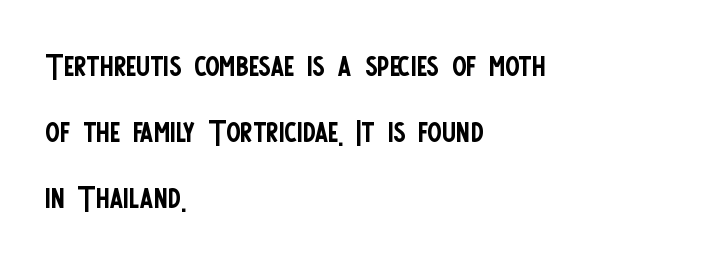
The lines are quadded left. In terms of leading, this rendering sits right in the middle. This sample uses a sans-serif face. These lines are rendered in a variable-pitch font.
